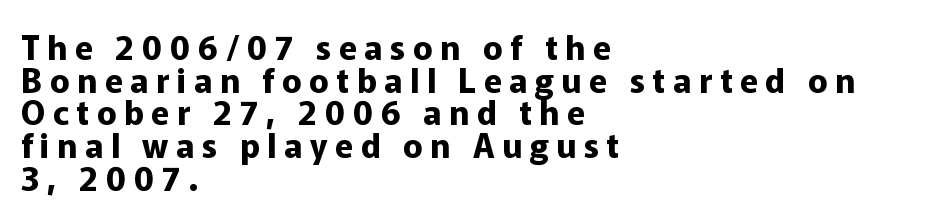
Notice how the stems are strictly vertical — no italics here. The typeface chosen for these lines omits serifs. The designer dialed line spacing down below the default. Alignment: flush left. Is the type bold? Yes — the strokes are clearly thick and heavy. Inter-character spacing is expanded well beyond the font's built-in metrics.
